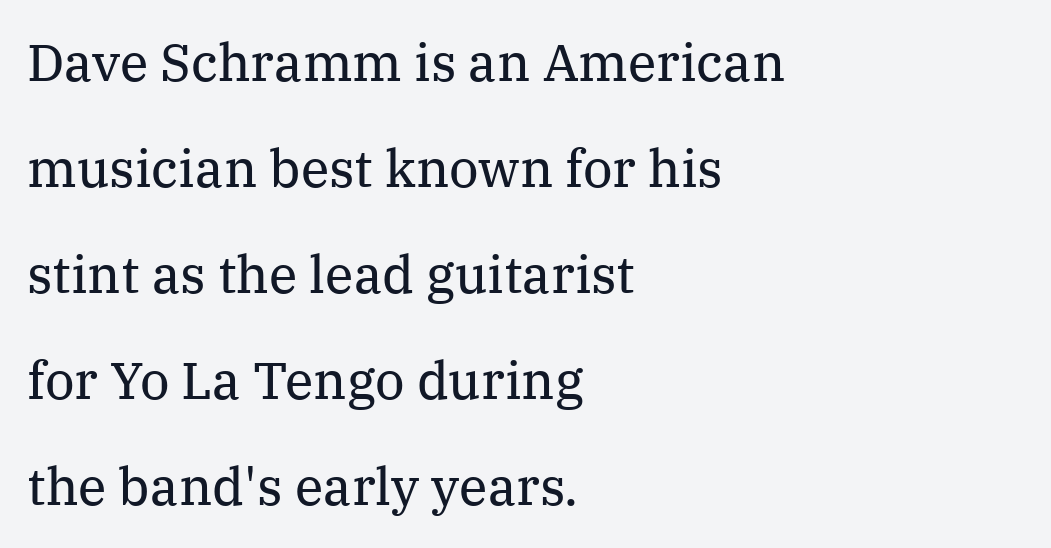
Q: Is the text bold? A: No.
Q: Is the text italic (slanted)? A: No, it is upright.
Q: Is the typeface a serif or a sans-serif typeface? A: Serif.
Q: Is the text underlined? A: No.
Q: How is the paragraph aligned? A: Left-aligned.
Q: Is the spacing between letters normal or unusually wide? A: Normal.
Q: Is the spacing between lines tight, normal or loose? A: Loose.
Q: Width (condensed, normal, or wide)? A: Normal.
Q: Stroke contrast? A: Medium.
Q: x-height? A: Medium.
Q: Monospaced? A: No.
